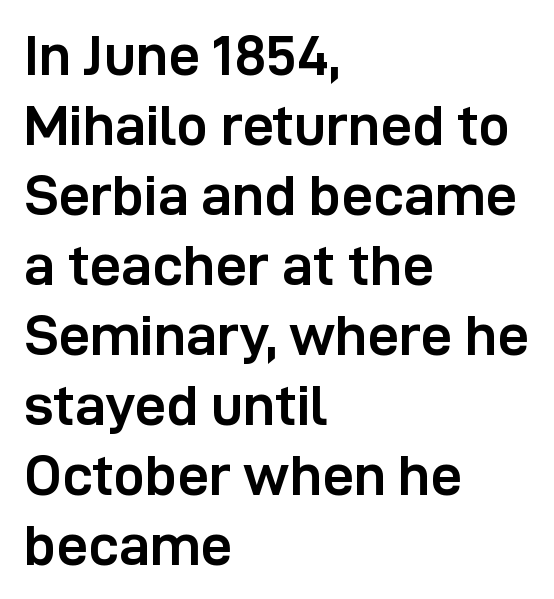
The image shows 56 px semibold sans-serif type, upright; set left-aligned, normal line spacing (1.25x), normal letter spacing, not underlined; low stroke contrast and a medium x-height.
